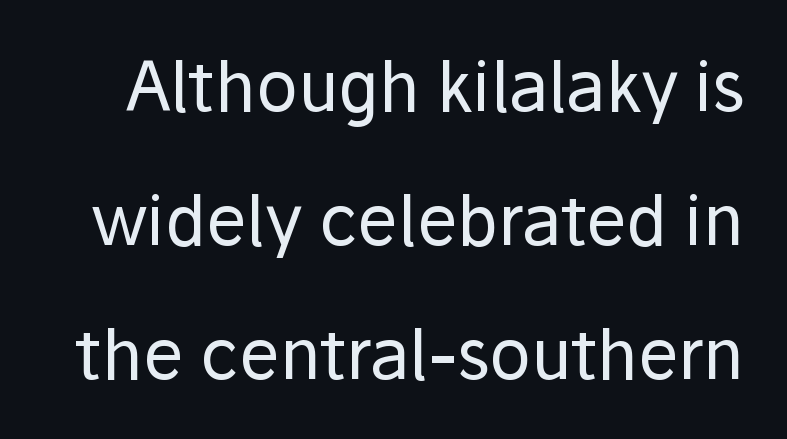
The image shows 68 px regular-weight sans-serif type, upright; set loose line spacing (1.97x), normal letter spacing, not underlined; low stroke contrast and a medium x-height.
